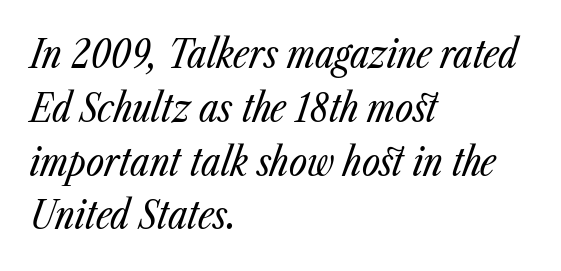
The image shows 39 px regular-weight, condensed type, italic (leaning right); set left-aligned, normal line spacing (1.38x), normal letter spacing, not underlined; low stroke contrast and a medium x-height.
